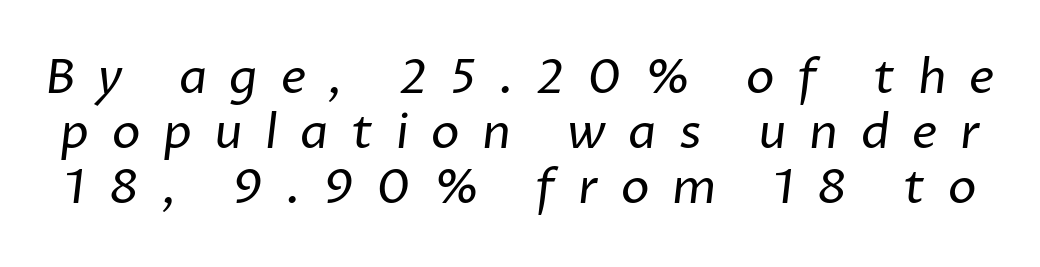
Q: Is the text bold? A: No.
Q: Is the typeface a serif or a sans-serif typeface? A: Sans-serif.
Q: Is the text underlined? A: No.
Q: Is the spacing between letters normal or unusually wide? A: Unusually wide.
Q: Is the spacing between lines tight, normal or loose? A: Tight.
Q: Width (condensed, normal, or wide)? A: Normal.
Q: Stroke contrast? A: Low.
Q: x-height? A: Medium.
Q: Monospaced? A: No.
